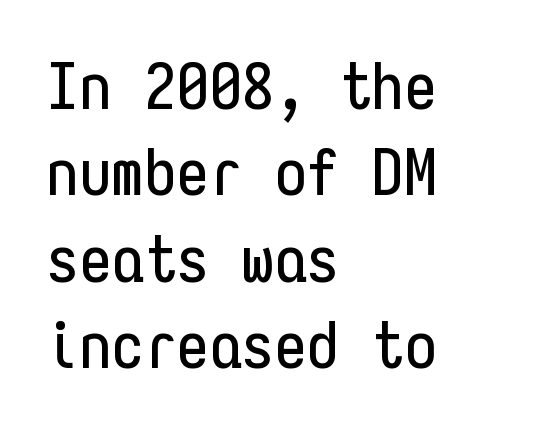
Nothing unusual about the tracking: characters are spaced as the font intends. The rendering anchors every line to the left-hand side. What kind of face is this? One without serifs — a sans. The font's upright variant was chosen for this text. Every character here occupies the same horizontal width, giving the sample a typewriter-like rhythm.
